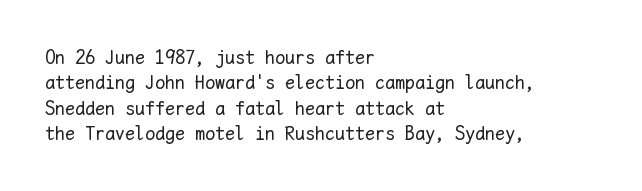
{"italic": "no", "bold": "no", "underline": "no", "align": "left", "line_spacing": "normal", "line_spacing_ratio": 1.27, "letter_spacing": "normal", "letter_spacing_em": 0.0, "glyph_px": 20}
